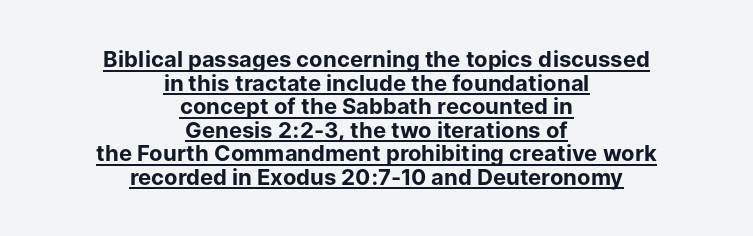
Q: Is the text bold? A: Yes.
Q: Is the text italic (slanted)? A: No, it is upright.
Q: Is the text underlined? A: Yes.
Q: How is the paragraph aligned? A: Centered.
Q: Is the spacing between letters normal or unusually wide? A: Normal.
Q: Is the spacing between lines tight, normal or loose? A: Tight.
